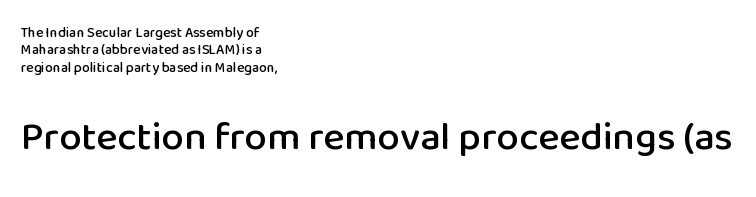
Does the bottom block carry the larger type? Yes, it does. The face used here is proportionally spaced, like ordinary book or web type. Letters rest on an invisible, unmarked baseline. Is the block centered? No — it sits flush against the left margin.
